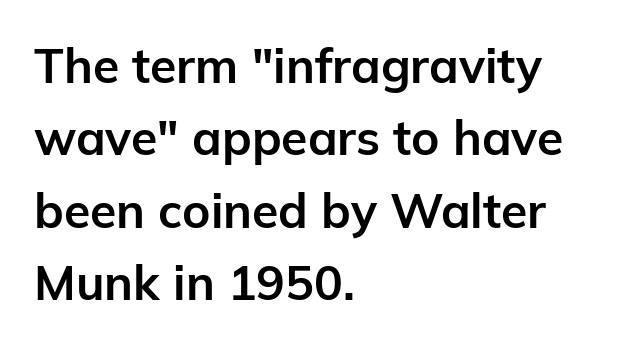
The image shows 48 px bold sans-serif type, upright; set left-aligned, normal line spacing (1.51x), normal letter spacing, not underlined; low stroke contrast and a medium x-height.
